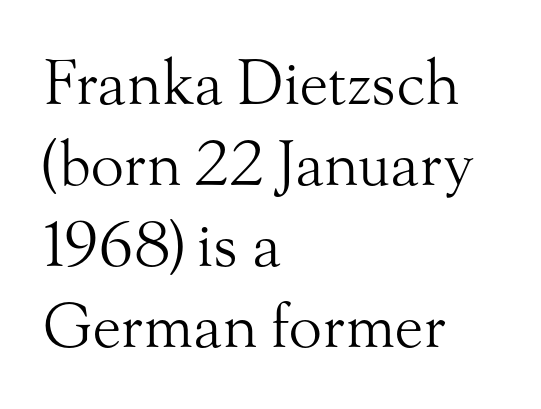
A typesetter would call this proportional, since set widths differ per character. Letters rest on an invisible, unmarked baseline. Horizontal alignment here is leftward, the default for most running prose. Think standard paragraph weight, or any step lighter than that. Vertical spacing — default.
